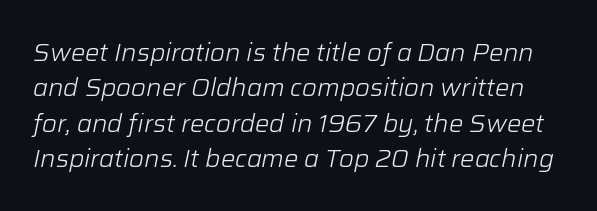
Q: Is the text bold? A: No.
Q: Is the text italic (slanted)? A: Yes, it leans right by about 12 degrees.
Q: Is the text underlined? A: No.
Q: Is the spacing between letters normal or unusually wide? A: Normal.
Q: Is the spacing between lines tight, normal or loose? A: Normal.
